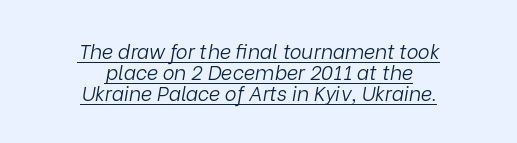
The font sits on the lighter half of the weight spectrum, regular included. In terms of leading, this rendering errs on the cramped side. Both edges are ragged and mirror each other, which tells us the setting is centered. Inter-character spacing is left at the font's built-in metrics. This sample carries an underscore along the baseline area. The typography opts for an oblique posture over an upright one.
